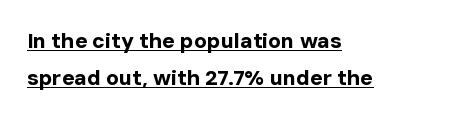
Q: Is the text bold? A: Yes.
Q: Is the text italic (slanted)? A: No, it is upright.
Q: Is the text underlined? A: Yes.
Q: How is the paragraph aligned? A: Left-aligned.
Q: Is the spacing between letters normal or unusually wide? A: Normal.
